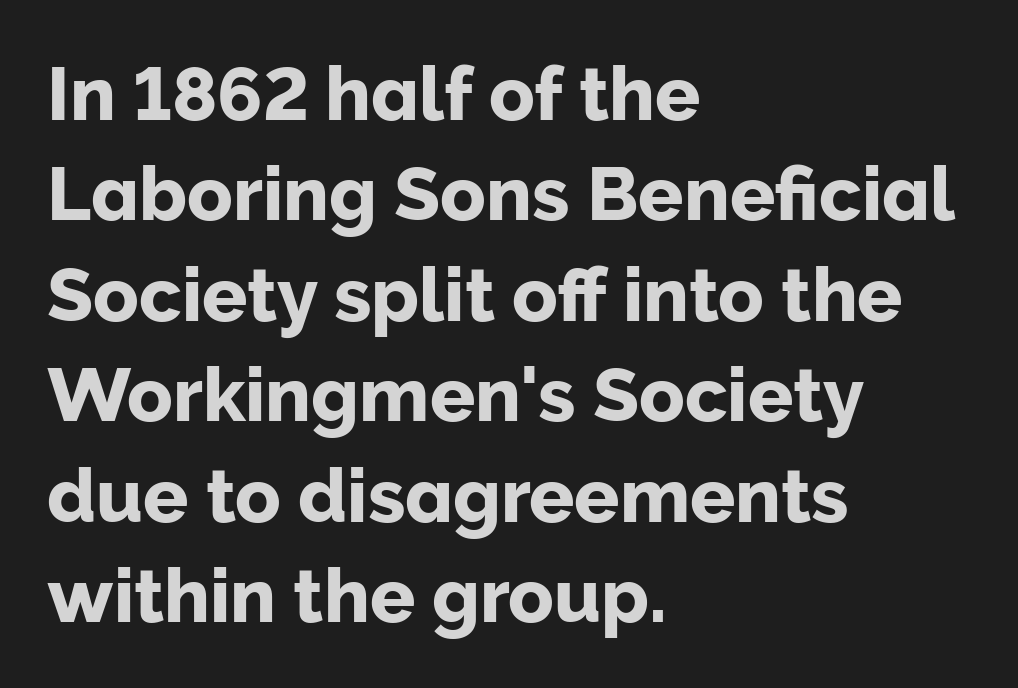
The image shows 75 px sans-serif type, upright; set left-aligned, normal line spacing (1.34x), normal letter spacing, not underlined; low stroke contrast and a medium x-height.
